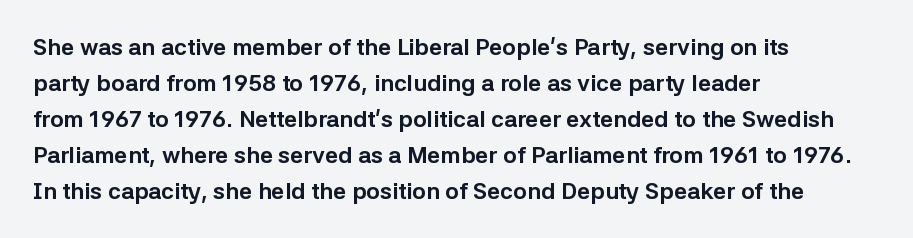
{"italic": "no", "bold": "yes", "underline": "no", "align": "left", "line_spacing": "normal", "line_spacing_ratio": 1.56, "letter_spacing": "normal", "letter_spacing_em": 0.0, "glyph_px": 23}
